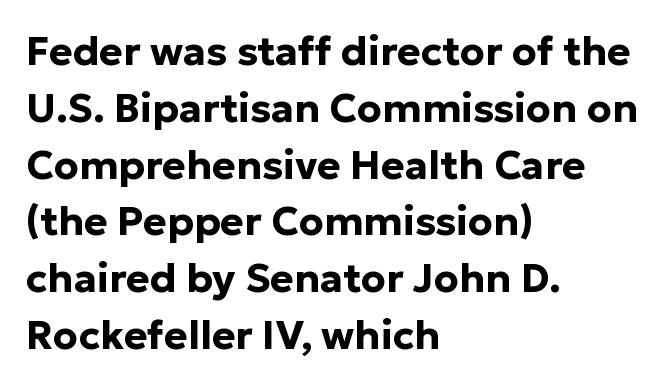
{"serif": "no", "italic": "no", "bold": "yes", "weight": "bold", "width": "normal", "stroke_contrast": "low", "x_height": "medium", "monospaced": "no", "underline": "no", "align": "left", "line_spacing": "normal", "line_spacing_ratio": 1.42, "letter_spacing": "normal", "letter_spacing_em": 0.0, "glyph_px": 40}
